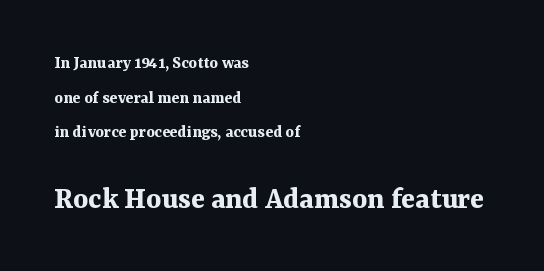
Q: Is the text bold? A: Yes.
Q: Is the text italic (slanted)? A: No, it is upright.
Q: Is the typeface a serif or a sans-serif typeface? A: Serif.
Q: Is the text underlined? A: No.
Q: How is the paragraph aligned? A: Left-aligned.
Q: Is the spacing between letters normal or unusually wide? A: Normal.
Q: Is the spacing between lines tight, normal or loose? A: Loose.
Q: Which block of text is set in a larger size, the first (top) or the second (bottom)? A: The second (bottom) one.
Q: Width (condensed, normal, or wide)? A: Normal.
Q: Stroke contrast? A: Medium.
Q: x-height? A: Medium.
Q: Monospaced? A: No.
